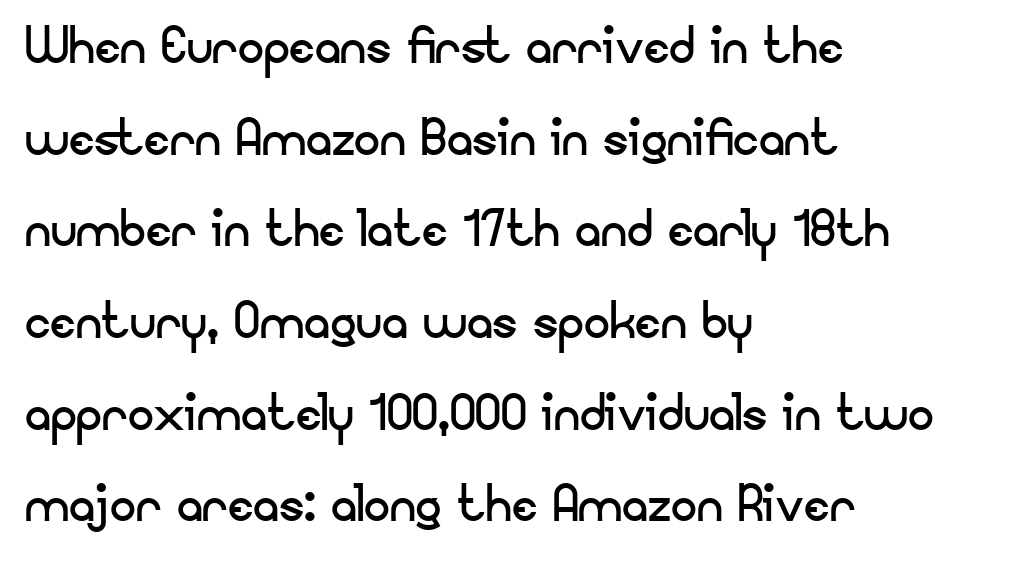
Q: Is the text bold? A: No.
Q: Is the text italic (slanted)? A: No, it is upright.
Q: Is the typeface a serif or a sans-serif typeface? A: Sans-serif.
Q: Is the text underlined? A: No.
Q: How is the paragraph aligned? A: Left-aligned.
Q: Is the spacing between letters normal or unusually wide? A: Normal.
Q: Is the spacing between lines tight, normal or loose? A: Normal.
Q: Width (condensed, normal, or wide)? A: Normal.
Q: Stroke contrast? A: Low.
Q: x-height? A: Small.
Q: Monospaced? A: No.
